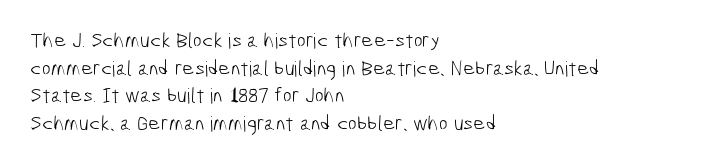
The image shows 21 px text type; set left-aligned, normal line spacing (1.32x), normal letter spacing, not underlined.
